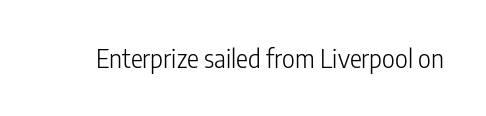
The rendering keeps characters at their native spacing. The font sits on the lighter half of the weight spectrum, regular included. Quick note: underline off. Is there any slant? The stems are plumb.
